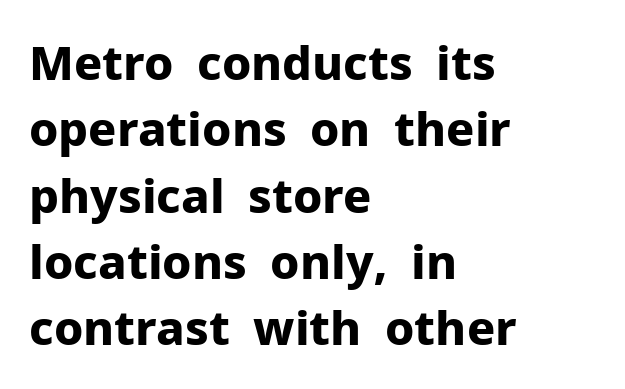
{"serif": "no", "italic": "no", "bold": "yes", "weight": "bold", "width": "normal", "stroke_contrast": "low", "x_height": "medium", "monospaced": "no", "underline": "no", "align": "left", "line_spacing": "normal", "line_spacing_ratio": 1.41, "letter_spacing": "normal", "letter_spacing_em": 0.0, "glyph_px": 47}
